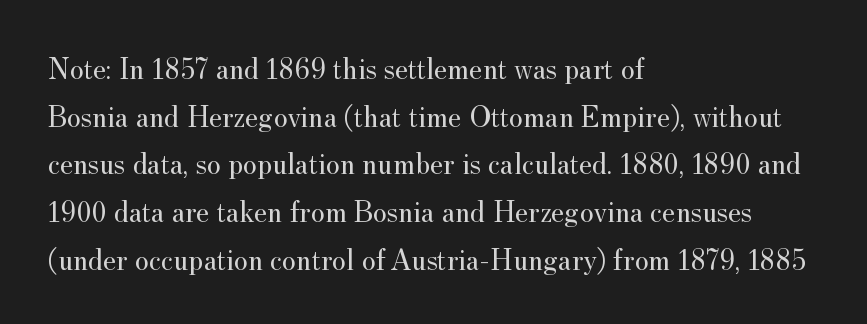
{"serif": "yes", "italic": "no", "bold": "no", "weight": "regular", "width": "normal", "stroke_contrast": "medium", "x_height": "small", "monospaced": "no", "underline": "no", "align": "left", "line_spacing": "normal", "line_spacing_ratio": 1.59, "letter_spacing": "normal", "letter_spacing_em": 0.0, "glyph_px": 30}
